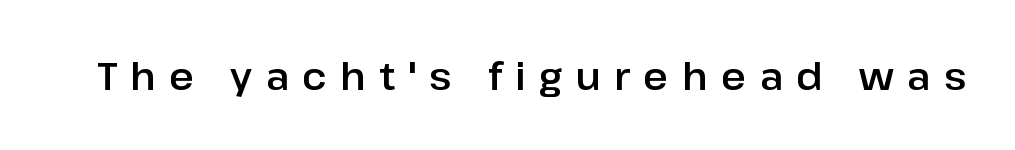
Q: Is the text italic (slanted)? A: No, it is upright.
Q: Is the typeface a serif or a sans-serif typeface? A: Sans-serif.
Q: Is the text underlined? A: No.
Q: Is the spacing between letters normal or unusually wide? A: Unusually wide.
Q: Width (condensed, normal, or wide)? A: Normal.
Q: Stroke contrast? A: Low.
Q: x-height? A: Medium.
Q: Monospaced? A: No.
